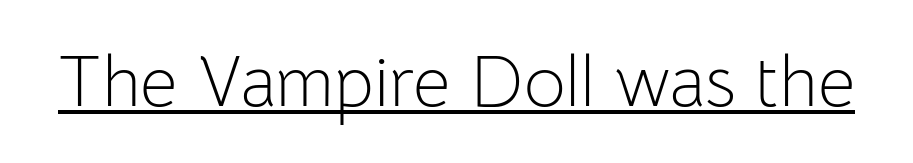
{"serif": "no", "italic": "no", "bold": "no", "weight": "light", "width": "normal", "stroke_contrast": "low", "x_height": "medium", "monospaced": "no", "underline": "yes", "letter_spacing": "normal", "letter_spacing_em": 0.0, "glyph_px": 72}
